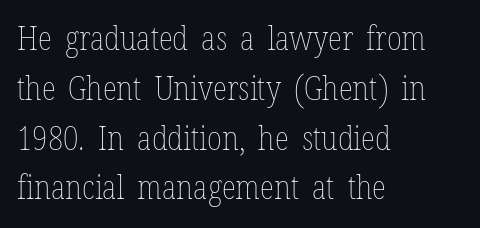
Rendered with straight, roman letterforms. This reads as an unemphasized weight, regular at the heaviest. Vertically, the passage feels balanced, rows spaced as you'd expect. Note the varied advance widths — an 'i' is clearly narrower than an 'm'.
